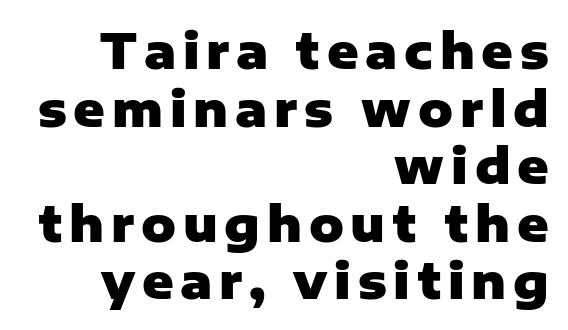
The image shows 48 px heavy sans-serif type, upright; set right-aligned, line spacing 1.2x, not underlined; low stroke contrast and a medium x-height.
